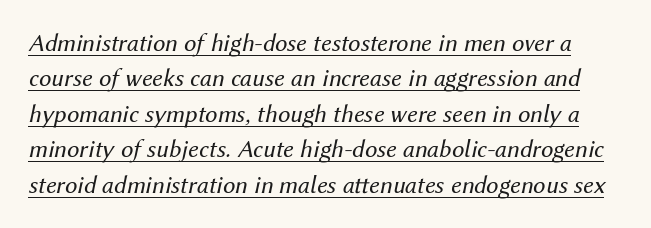
Q: Is the text bold? A: No.
Q: Is the text italic (slanted)? A: Yes, it leans right by about 12 degrees.
Q: Is the text underlined? A: Yes.
Q: Is the spacing between letters normal or unusually wide? A: Normal.
Q: Is the spacing between lines tight, normal or loose? A: Normal.
